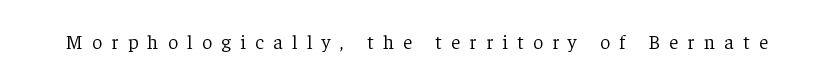
Q: Is the text bold? A: No.
Q: Is the text italic (slanted)? A: No, it is upright.
Q: Is the text underlined? A: No.
Q: Is the spacing between letters normal or unusually wide? A: Unusually wide.
